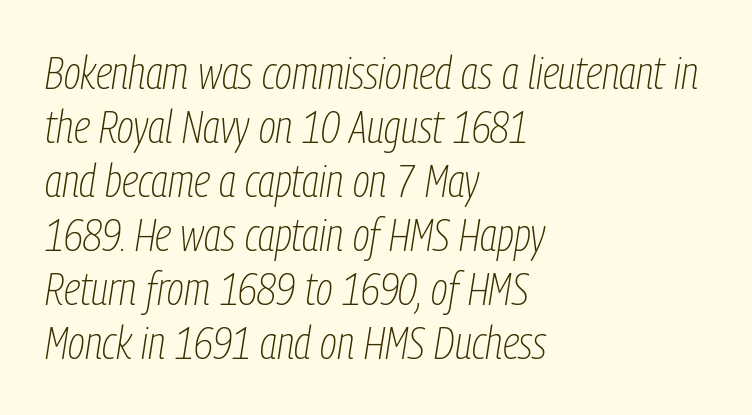
Q: Is the text bold? A: No.
Q: Is the text italic (slanted)? A: Yes, it leans right by about 9 degrees.
Q: Is the text underlined? A: No.
Q: How is the paragraph aligned? A: Left-aligned.
Q: Is the spacing between letters normal or unusually wide? A: Normal.
Q: Width (condensed, normal, or wide)? A: Condensed.
Q: Stroke contrast? A: Low.
Q: x-height? A: Medium.
Q: Monospaced? A: No.
